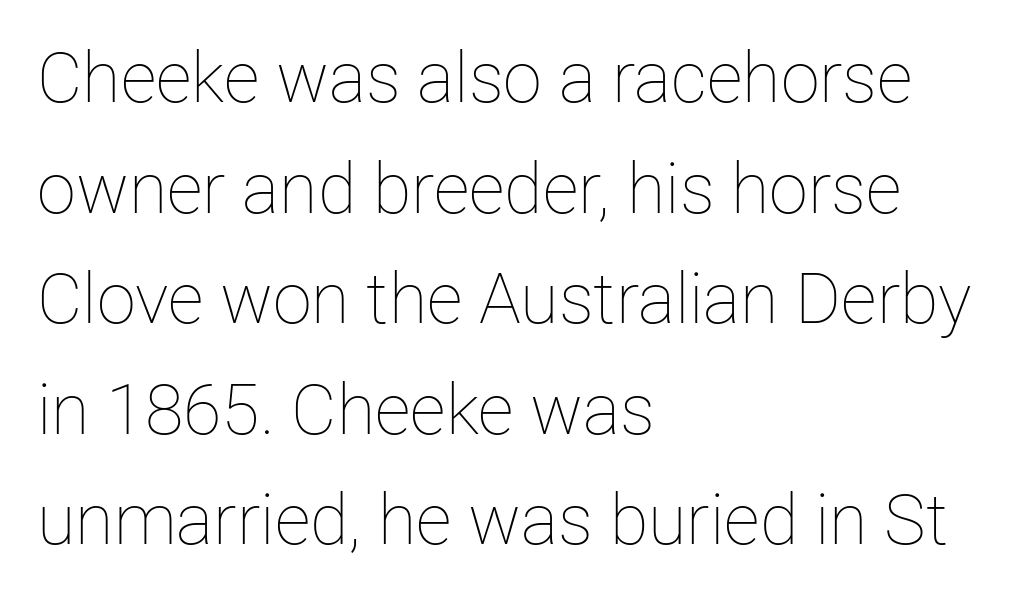
{"italic": "no", "bold": "no", "weight": "thin", "width": "normal", "stroke_contrast": "low", "x_height": "medium", "monospaced": "no", "underline": "no", "align": "left", "line_spacing": "normal", "line_spacing_ratio": 1.58, "letter_spacing": "normal", "letter_spacing_em": 0.0, "glyph_px": 70}
